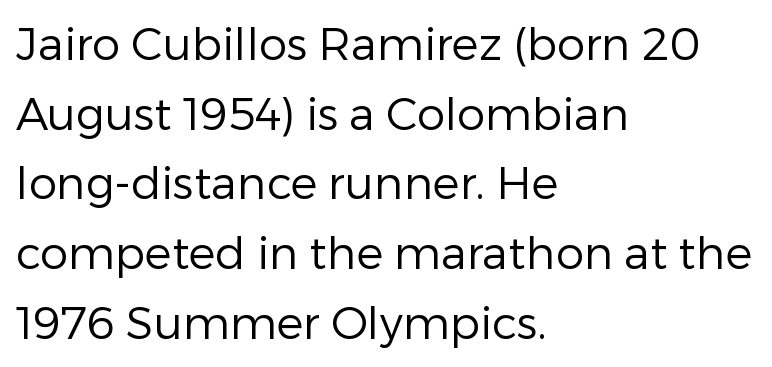
{"serif": "no", "italic": "no", "bold": "no", "weight": "regular", "width": "normal", "stroke_contrast": "low", "x_height": "medium", "monospaced": "no", "underline": "no", "align": "left", "line_spacing": "normal", "line_spacing_ratio": 1.55, "letter_spacing": "normal", "letter_spacing_em": 0.0, "glyph_px": 45}
